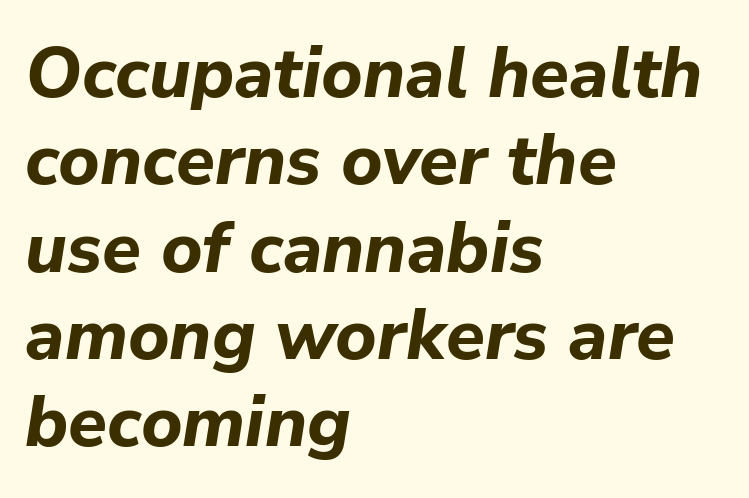
{"italic": "yes", "lean": "right", "slant_degrees": 9, "bold": "yes", "weight": "bold", "width": "normal", "stroke_contrast": "low", "x_height": "medium", "monospaced": "no", "underline": "no", "align": "left", "line_spacing_ratio": 1.23, "letter_spacing": "normal", "letter_spacing_em": 0.0, "glyph_px": 71}
